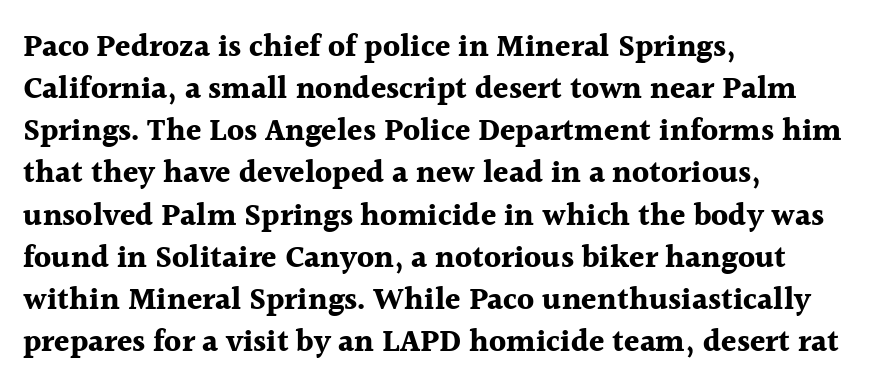
The image shows 31 px bold serif type, upright; set left-aligned, normal line spacing (1.36x), normal letter spacing, not underlined; a medium x-height.
